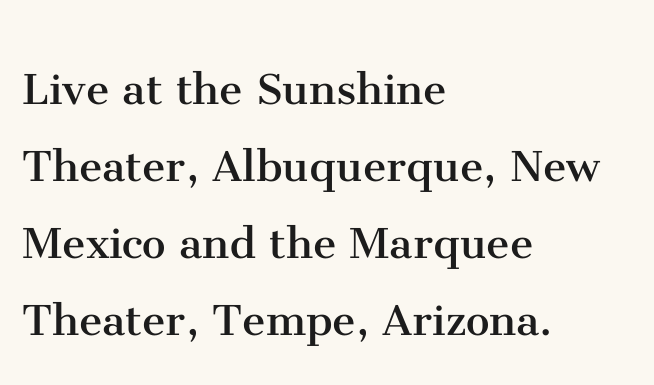
Just letters on the line, the space beneath them empty. These lines sit exactly where default settings would place them. Notice how the passage keeps a crisp vertical edge on the left only. Think standard paragraph weight, or any step lighter than that. The letters sit at their default tracking, neither squeezed nor spread.
